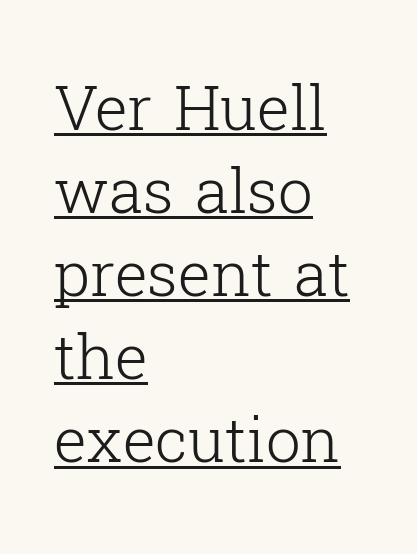
{"serif": "yes", "italic": "no", "bold": "no", "weight": "light", "width": "normal", "stroke_contrast": "low", "x_height": "medium", "monospaced": "no", "underline": "yes", "align": "left", "line_spacing": "normal", "line_spacing_ratio": 1.34, "letter_spacing": "normal", "letter_spacing_em": 0.0, "glyph_px": 62}
